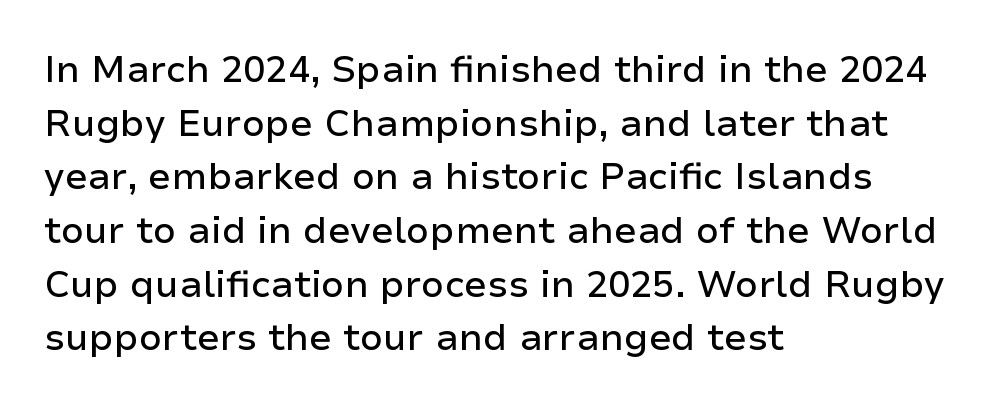
The image shows 37 px sans-serif type, upright; set left-aligned, normal line spacing (1.45x), normal letter spacing, not underlined; low stroke contrast and a medium x-height.
